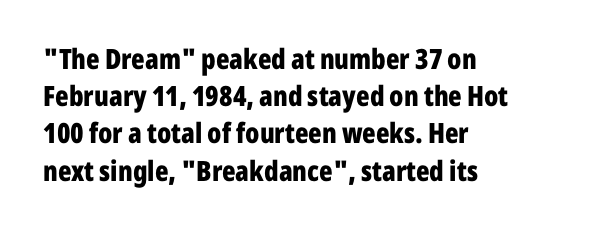
Q: Is the text bold? A: Yes.
Q: Is the text italic (slanted)? A: No, it is upright.
Q: Is the typeface a serif or a sans-serif typeface? A: Sans-serif.
Q: Is the text underlined? A: No.
Q: How is the paragraph aligned? A: Left-aligned.
Q: Is the spacing between letters normal or unusually wide? A: Normal.
Q: Is the spacing between lines tight, normal or loose? A: Normal.
Q: Width (condensed, normal, or wide)? A: Condensed.
Q: Stroke contrast? A: Low.
Q: x-height? A: Medium.
Q: Monospaced? A: No.
